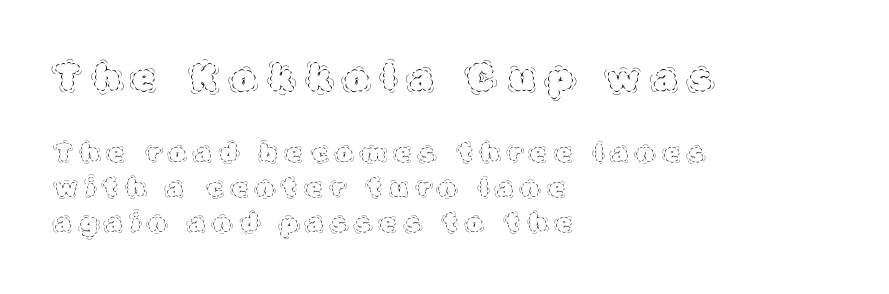
{"italic": "no", "bold": "no", "weight": "thin", "width": "normal", "x_height": "large", "monospaced": "no", "underline": "no", "align": "left", "line_spacing": "normal", "line_spacing_ratio": 1.41, "letter_spacing": "wide", "letter_spacing_em": 0.38, "larger_block": "first", "size_ratio": 1.48, "glyph_px": 37}
